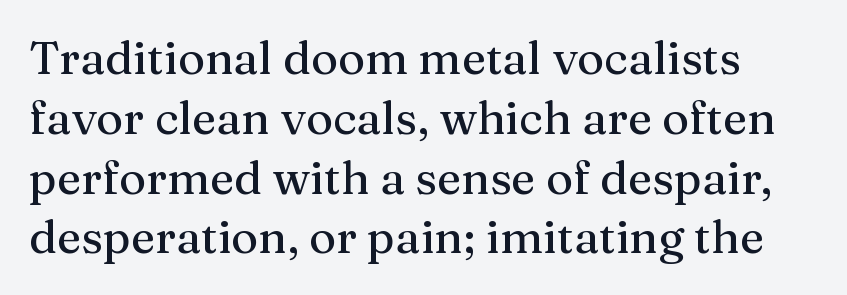
Q: Is the text italic (slanted)? A: No, it is upright.
Q: Is the typeface a serif or a sans-serif typeface? A: Serif.
Q: Is the text underlined? A: No.
Q: Is the spacing between letters normal or unusually wide? A: Normal.
Q: Is the spacing between lines tight, normal or loose? A: Normal.
Q: Width (condensed, normal, or wide)? A: Normal.
Q: Stroke contrast? A: Medium.
Q: x-height? A: Medium.
Q: Monospaced? A: No.
